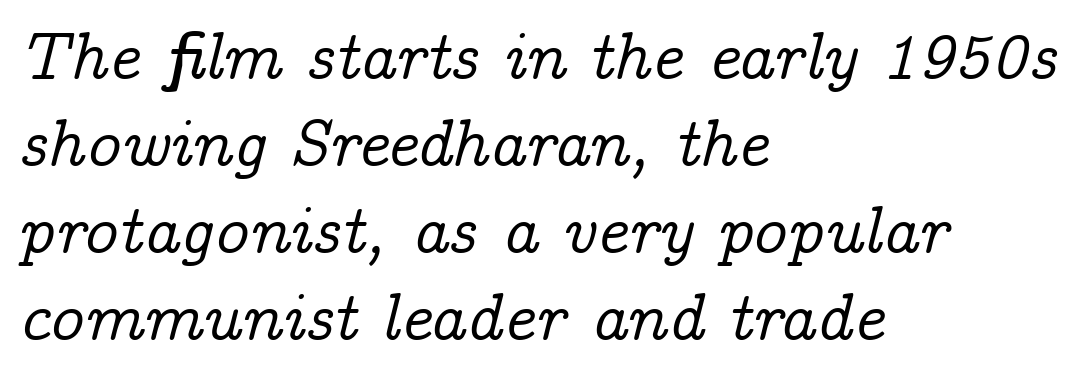
{"serif": "yes", "italic": "yes", "lean": "right", "slant_degrees": 14, "width": "normal", "stroke_contrast": "low", "x_height": "medium", "monospaced": "no", "underline": "no", "align": "left", "line_spacing": "normal", "line_spacing_ratio": 1.3, "letter_spacing": "normal", "letter_spacing_em": 0.0, "glyph_px": 67}
